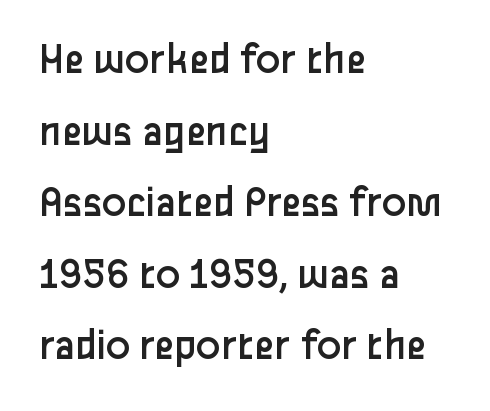
{"serif": "no", "italic": "no", "bold": "no", "weight": "regular", "width": "normal", "stroke_contrast": "low", "x_height": "medium", "monospaced": "no", "underline": "no", "align": "left", "line_spacing": "normal", "line_spacing_ratio": 1.59, "letter_spacing": "normal", "letter_spacing_em": 0.0, "glyph_px": 45}
